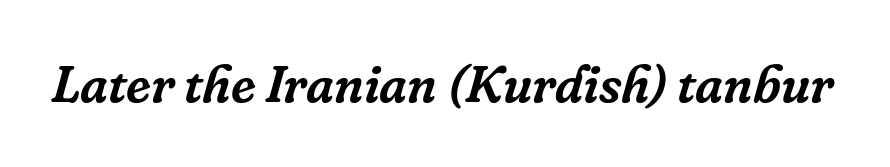
{"serif": "yes", "italic": "yes", "lean": "right", "slant_degrees": 16, "width": "normal", "stroke_contrast": "low", "x_height": "medium", "monospaced": "no", "underline": "no", "letter_spacing": "normal", "letter_spacing_em": 0.0, "glyph_px": 52}
